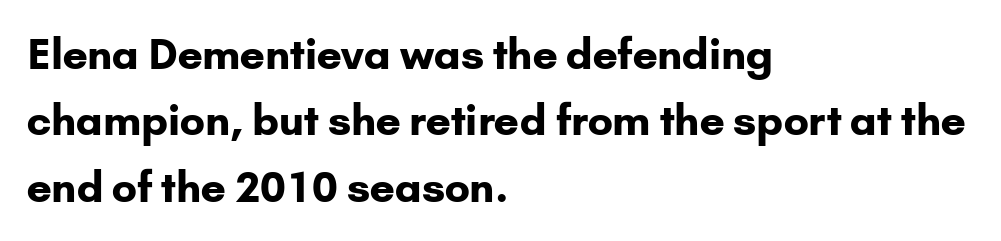
Q: Is the text bold? A: Yes.
Q: Is the text italic (slanted)? A: No, it is upright.
Q: Is the typeface a serif or a sans-serif typeface? A: Sans-serif.
Q: Is the text underlined? A: No.
Q: How is the paragraph aligned? A: Left-aligned.
Q: Is the spacing between letters normal or unusually wide? A: Normal.
Q: Is the spacing between lines tight, normal or loose? A: Normal.
Q: Width (condensed, normal, or wide)? A: Normal.
Q: Stroke contrast? A: Low.
Q: x-height? A: Small.
Q: Monospaced? A: No.
